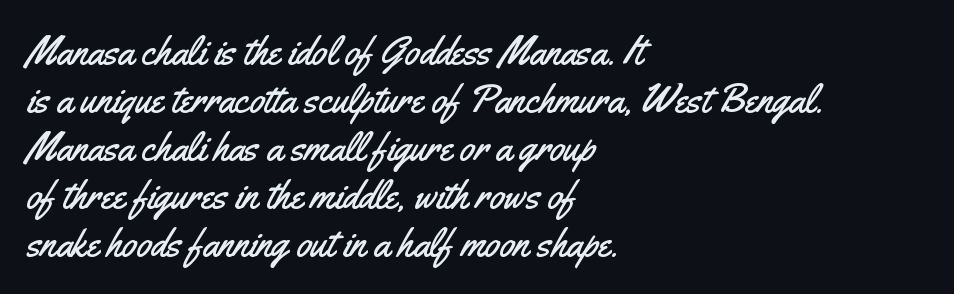
Q: Is the text italic (slanted)? A: Yes.
Q: Is the typeface a serif or a sans-serif typeface? A: Sans-serif.
Q: Is the text underlined? A: No.
Q: How is the paragraph aligned? A: Left-aligned.
Q: Is the spacing between letters normal or unusually wide? A: Normal.
Q: Width (condensed, normal, or wide)? A: Condensed.
Q: Stroke contrast? A: Medium.
Q: x-height? A: Small.
Q: Monospaced? A: No.
